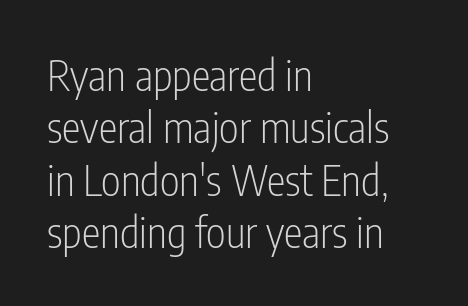
Q: Is the text bold? A: No.
Q: Is the text italic (slanted)? A: No, it is upright.
Q: Is the typeface a serif or a sans-serif typeface? A: Sans-serif.
Q: Is the text underlined? A: No.
Q: How is the paragraph aligned? A: Left-aligned.
Q: Is the spacing between letters normal or unusually wide? A: Normal.
Q: Is the spacing between lines tight, normal or loose? A: Normal.
Q: Width (condensed, normal, or wide)? A: Condensed.
Q: Stroke contrast? A: Low.
Q: x-height? A: Medium.
Q: Monospaced? A: No.
